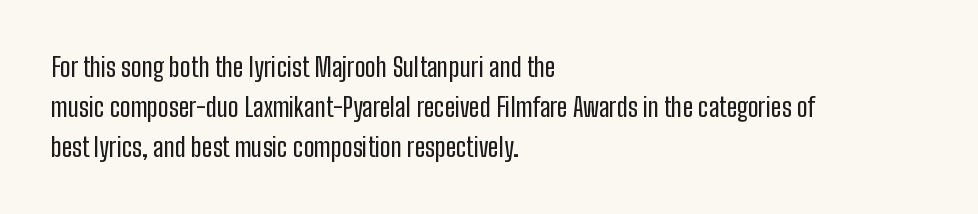
Q: Is the text italic (slanted)? A: No, it is upright.
Q: Is the text underlined? A: No.
Q: How is the paragraph aligned? A: Left-aligned.
Q: Is the spacing between letters normal or unusually wide? A: Normal.
Q: Is the spacing between lines tight, normal or loose? A: Normal.
